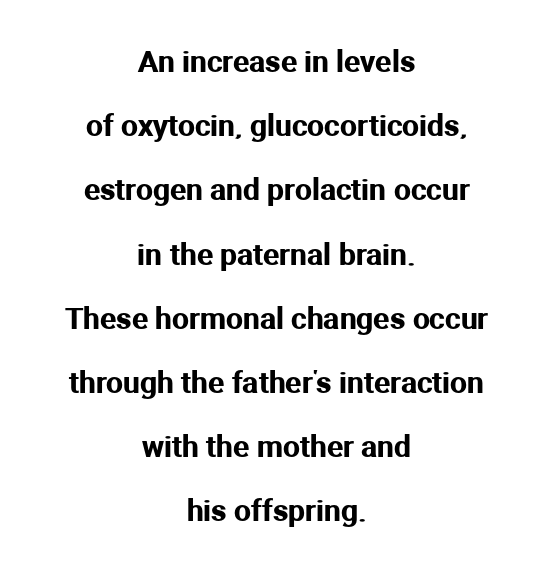
Q: Is the text italic (slanted)? A: No, it is upright.
Q: Is the typeface a serif or a sans-serif typeface? A: Sans-serif.
Q: Is the text underlined? A: No.
Q: How is the paragraph aligned? A: Centered.
Q: Is the spacing between letters normal or unusually wide? A: Normal.
Q: Is the spacing between lines tight, normal or loose? A: Loose.
Q: Width (condensed, normal, or wide)? A: Normal.
Q: Stroke contrast? A: Medium.
Q: x-height? A: Medium.
Q: Monospaced? A: No.
